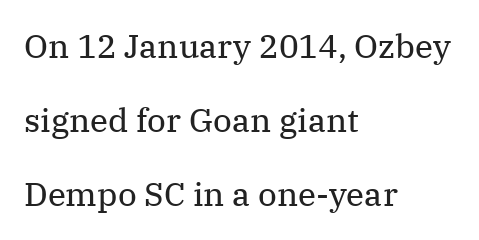
{"serif": "yes", "italic": "no", "bold": "no", "weight": "regular", "width": "normal", "stroke_contrast": "medium", "x_height": "medium", "monospaced": "no", "underline": "no", "align": "left", "line_spacing": "loose", "line_spacing_ratio": 2.24, "letter_spacing": "normal", "letter_spacing_em": 0.0, "glyph_px": 33}
